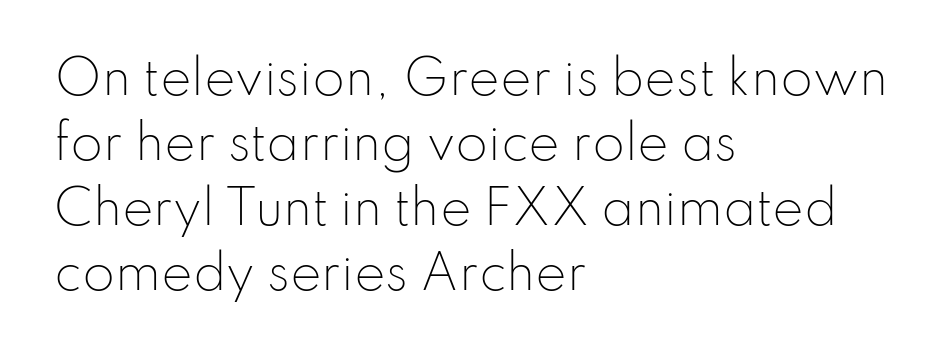
Q: Is the text bold? A: No.
Q: Is the text italic (slanted)? A: No, it is upright.
Q: Is the typeface a serif or a sans-serif typeface? A: Sans-serif.
Q: Is the text underlined? A: No.
Q: How is the paragraph aligned? A: Left-aligned.
Q: Is the spacing between letters normal or unusually wide? A: Normal.
Q: Is the spacing between lines tight, normal or loose? A: Normal.
Q: Width (condensed, normal, or wide)? A: Normal.
Q: Stroke contrast? A: Low.
Q: x-height? A: Small.
Q: Monospaced? A: No.
